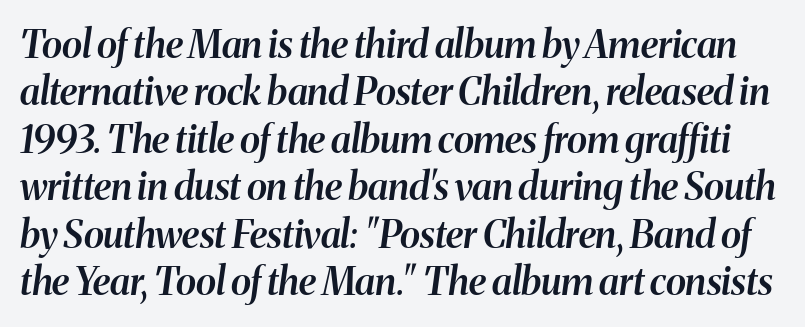
Q: Is the text bold? A: Semi-bold.
Q: Is the text italic (slanted)? A: Yes, it leans right by about 8 degrees.
Q: Is the text underlined? A: No.
Q: Is the spacing between letters normal or unusually wide? A: Normal.
Q: Is the spacing between lines tight, normal or loose? A: Normal.
Q: Width (condensed, normal, or wide)? A: Normal.
Q: Stroke contrast? A: Medium.
Q: x-height? A: Medium.
Q: Monospaced? A: No.
